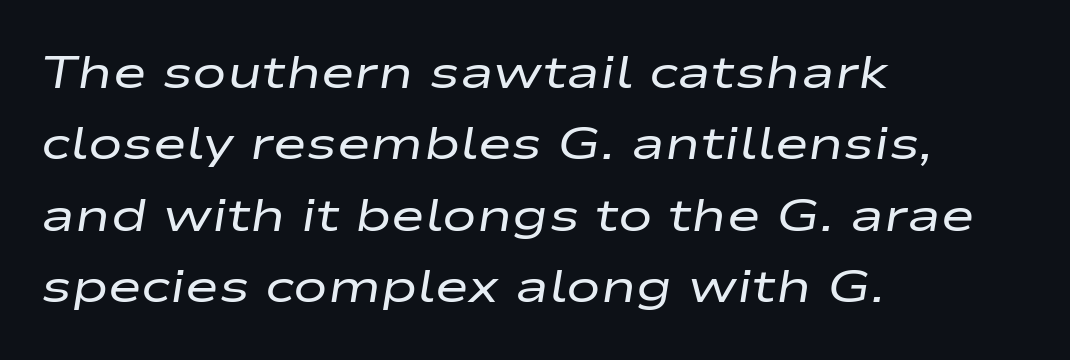
The image shows 46 px regular-weight, wide type, italic (leaning right); set left-aligned, normal line spacing (1.55x), normal letter spacing, not underlined; low stroke contrast and a medium x-height.
